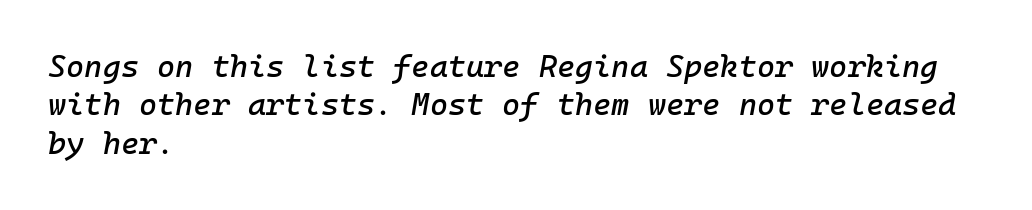
Has an underline been added? It has not. Every character here occupies the same horizontal width, giving the sample a typewriter-like rhythm. The rendering applies a slant to the glyphs. Line beginnings align vertically; line endings do not.
